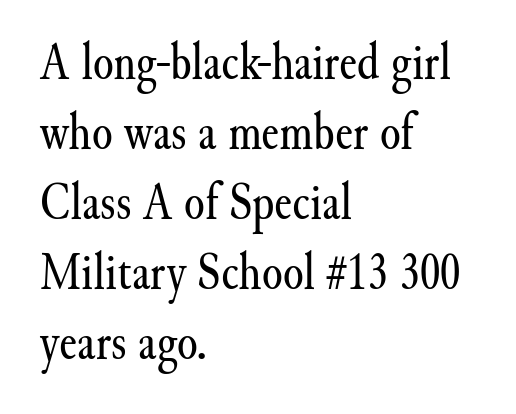
{"serif": "yes", "italic": "no", "bold": "no", "weight": "regular", "width": "normal", "stroke_contrast": "medium", "x_height": "small", "monospaced": "no", "underline": "no", "align": "left", "line_spacing": "normal", "line_spacing_ratio": 1.32, "letter_spacing": "normal", "letter_spacing_em": 0.0, "glyph_px": 53}
